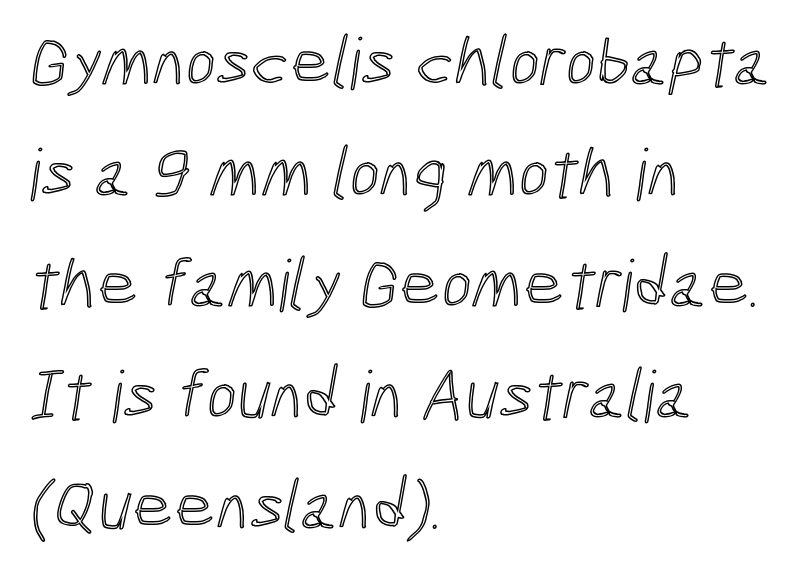
Q: Is the text underlined? A: No.
Q: How is the paragraph aligned? A: Left-aligned.
Q: Is the spacing between letters normal or unusually wide? A: Normal.
Q: Is the spacing between lines tight, normal or loose? A: Normal.
Q: Width (condensed, normal, or wide)? A: Condensed.
Q: x-height? A: Medium.
Q: Monospaced? A: No.
